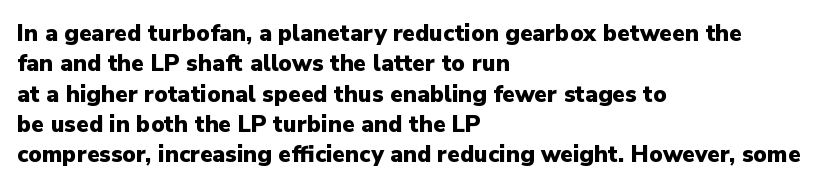
{"italic": "no", "bold": "yes", "underline": "no", "align": "left", "line_spacing": "normal", "line_spacing_ratio": 1.32, "letter_spacing": "normal", "letter_spacing_em": 0.0, "glyph_px": 23}
